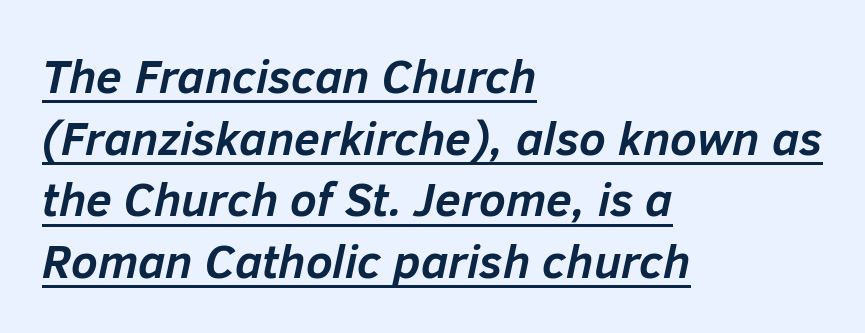
The image shows 47 px semibold type, italic (leaning right); set left-aligned, normal line spacing (1.31x), normal letter spacing, underlined; low stroke contrast and a medium x-height.
